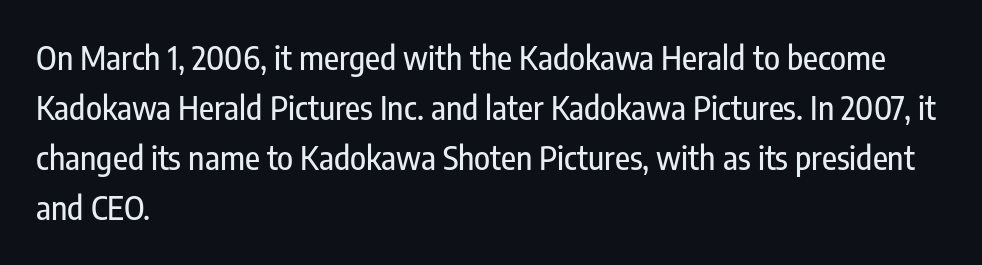
The designer went with a sans here, leaving each stem footless. The string is rendered with underlining switched off. The lines are quadded left. Looks like regular typesetting: each glyph gets only the width it needs. Honestly, the letter spacing is just normal — you wouldn't notice it.
